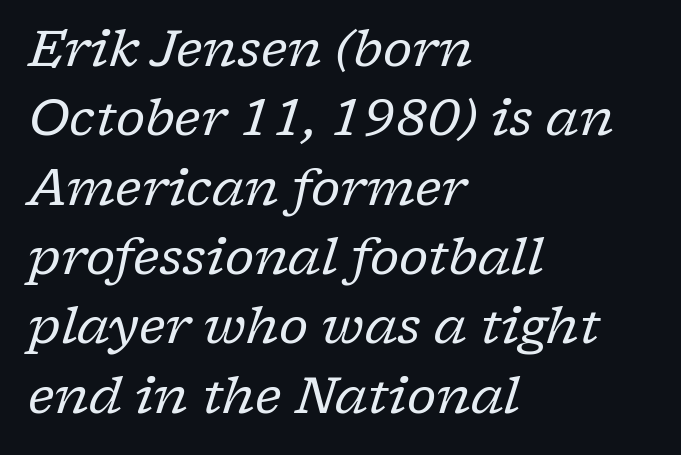
Compared with typical body copy, the letter spacing here is the same. Anything drawn beneath the words? Only blank space. Stems and bowls with no extra thickness — not bold. Vertical spacing — default.
